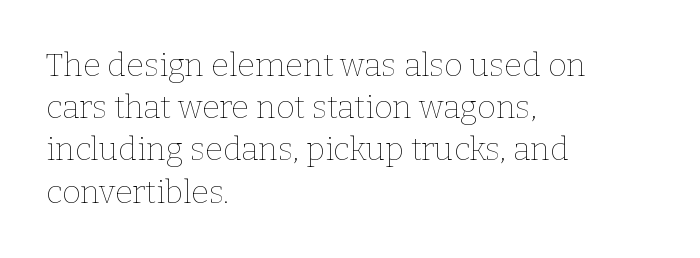
Each letter keeps its own natural width here, so spacing adapts to shape. A clean baseline with only descenders dipping below it. The text block is weighted toward the left margin, trailing off unevenly rightward. The lines sit at an ordinary, default distance from one another.
